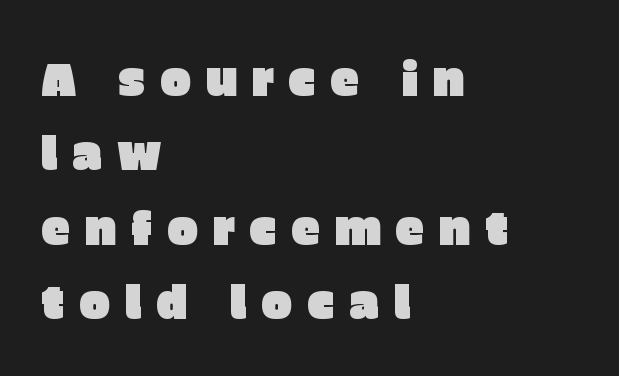
The image shows 47 px sans-serif type, upright; set left-aligned, normal line spacing (1.58x), unusually wide letter spacing (+0.3 em), not underlined; low stroke contrast and a large x-height.
